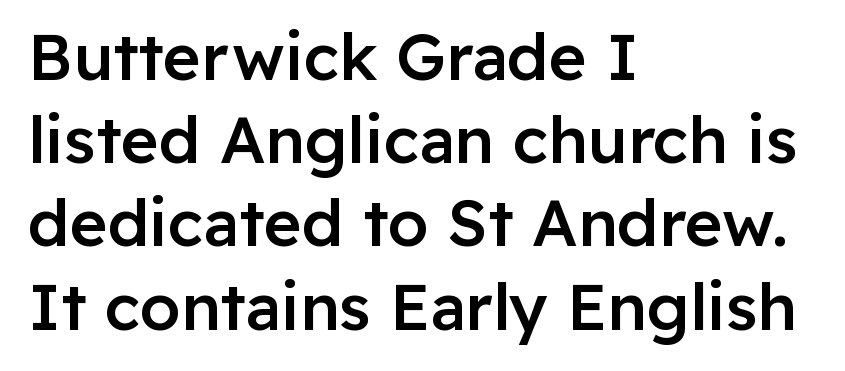
Designer's note — italics off, roman on. Is the block centered? No — it sits flush against the left margin. Semibold letterforms, between regular and bold. This sample has the flowing, uneven cadence of proportional lettering. The rendering keeps characters at their native spacing. The lines sit at an ordinary, default distance from one another.
